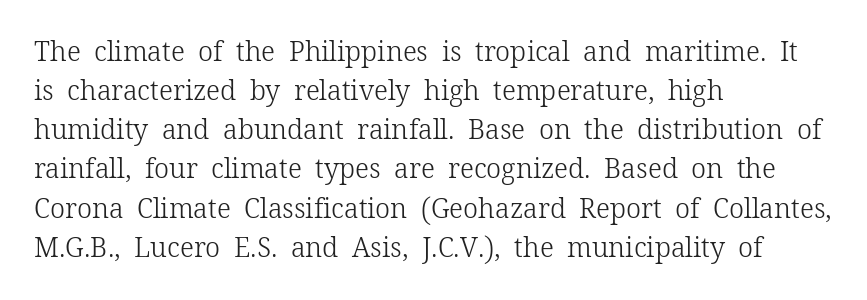
The image shows 27 px text type, upright; set left-aligned, normal line spacing (1.45x), normal letter spacing, not underlined.
